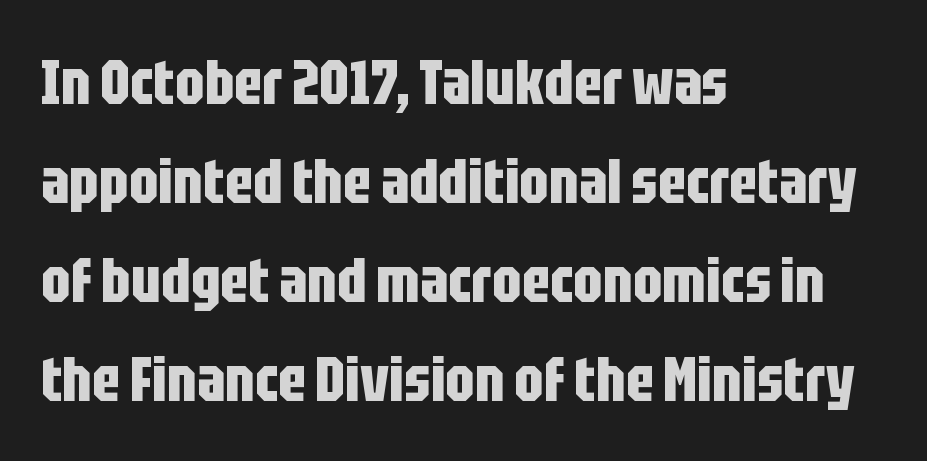
These lines are rendered in a variable-pitch font. The foot of each line stays bare and open. Leftover space on each line is placed entirely after the last word. Are there feet on the stems? There aren't — it's a sans. Italic? Not at all — the glyphs are vertical. Typographic density is high because the face is bold.
